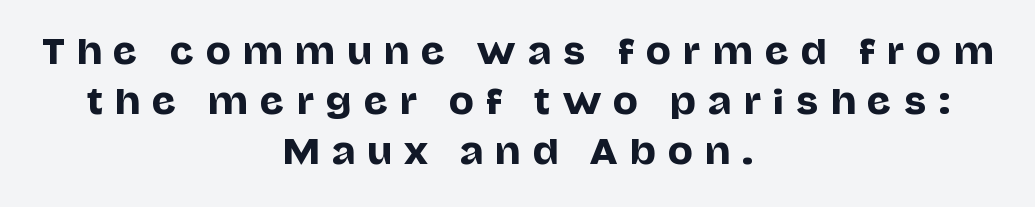
Q: Is the text italic (slanted)? A: No, it is upright.
Q: Is the typeface a serif or a sans-serif typeface? A: Sans-serif.
Q: Is the text underlined? A: No.
Q: How is the paragraph aligned? A: Centered.
Q: Is the spacing between letters normal or unusually wide? A: Unusually wide.
Q: Is the spacing between lines tight, normal or loose? A: Normal.
Q: Width (condensed, normal, or wide)? A: Normal.
Q: Stroke contrast? A: Low.
Q: x-height? A: Large.
Q: Monospaced? A: No.
